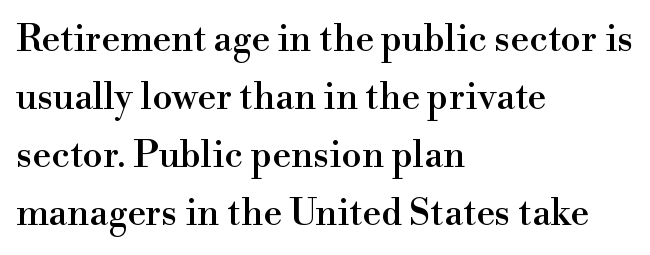
The image shows 37 px serif type, upright; set left-aligned, normal line spacing (1.57x), normal letter spacing, not underlined; a small x-height.
